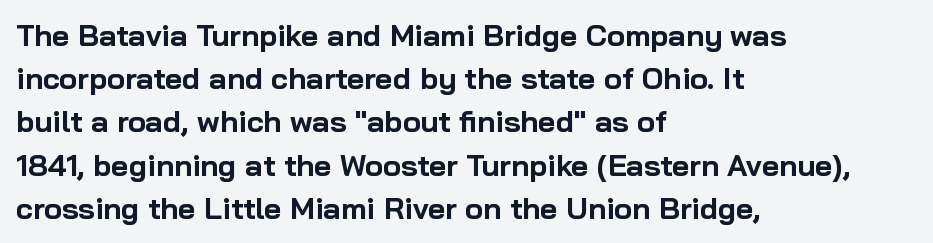
{"serif": "no", "italic": "no", "bold": "yes", "weight": "bold", "width": "normal", "stroke_contrast": "low", "x_height": "medium", "monospaced": "no", "underline": "no", "align": "left", "line_spacing": "normal", "line_spacing_ratio": 1.44, "letter_spacing": "normal", "letter_spacing_em": 0.0, "glyph_px": 30}
